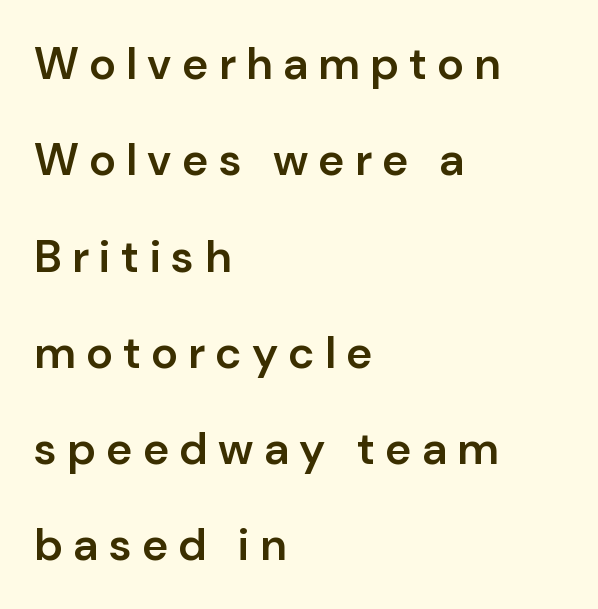
Q: Is the text bold? A: Semi-bold.
Q: Is the text italic (slanted)? A: No, it is upright.
Q: Is the typeface a serif or a sans-serif typeface? A: Sans-serif.
Q: Is the text underlined? A: No.
Q: How is the paragraph aligned? A: Left-aligned.
Q: Is the spacing between letters normal or unusually wide? A: Unusually wide.
Q: Is the spacing between lines tight, normal or loose? A: Loose.
Q: Width (condensed, normal, or wide)? A: Normal.
Q: Stroke contrast? A: Low.
Q: x-height? A: Medium.
Q: Monospaced? A: No.
